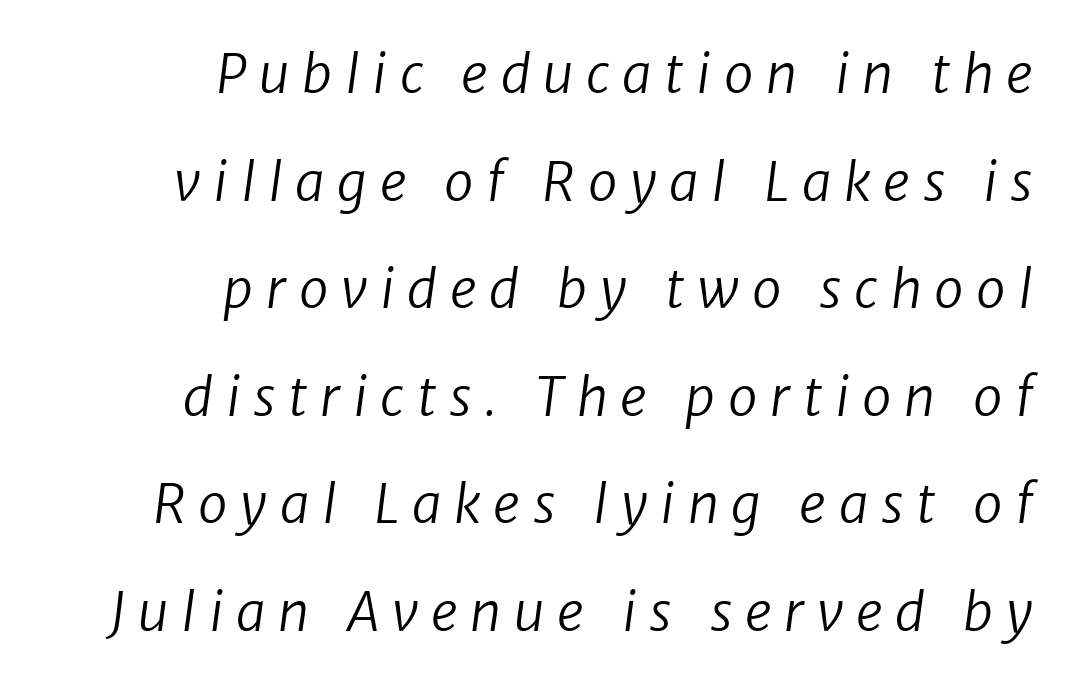
{"serif": "no", "bold": "no", "weight": "regular", "width": "normal", "stroke_contrast": "low", "x_height": "medium", "monospaced": "no", "underline": "no", "align": "right", "line_spacing": "loose", "line_spacing_ratio": 2.03, "letter_spacing": "wide", "letter_spacing_em": 0.24, "glyph_px": 53}
